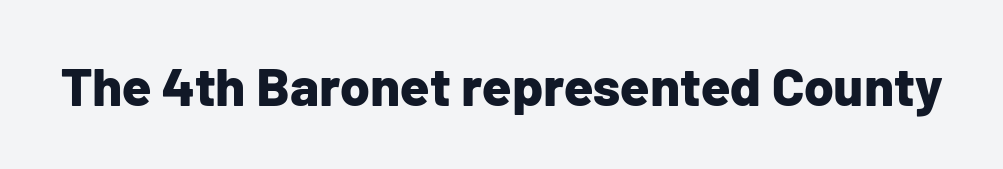
Q: Is the text bold? A: Yes.
Q: Is the text italic (slanted)? A: No, it is upright.
Q: Is the typeface a serif or a sans-serif typeface? A: Sans-serif.
Q: Is the text underlined? A: No.
Q: Is the spacing between letters normal or unusually wide? A: Normal.
Q: Width (condensed, normal, or wide)? A: Normal.
Q: Stroke contrast? A: Low.
Q: x-height? A: Medium.
Q: Monospaced? A: No.
